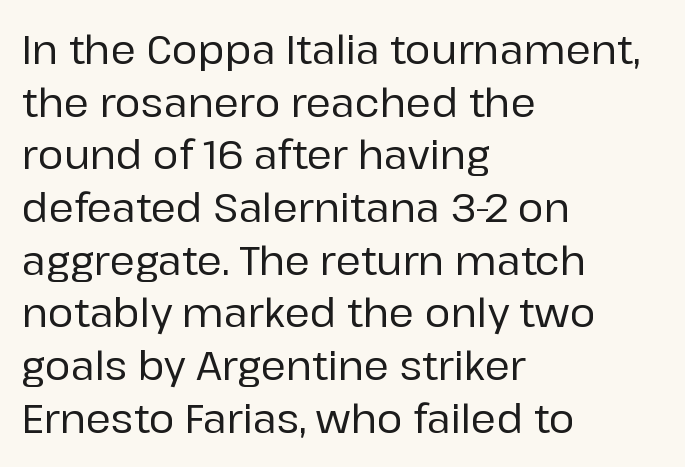
{"serif": "no", "italic": "no", "width": "normal", "stroke_contrast": "low", "x_height": "medium", "monospaced": "no", "underline": "no", "align": "left", "line_spacing": "normal", "line_spacing_ratio": 1.35, "letter_spacing": "normal", "letter_spacing_em": 0.0, "glyph_px": 39}
